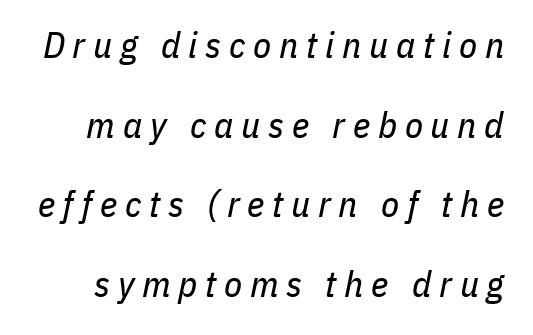
{"italic": "yes", "lean": "right", "slant_degrees": 11, "bold": "no", "weight": "regular", "width": "condensed", "stroke_contrast": "low", "x_height": "medium", "monospaced": "no", "underline": "no", "line_spacing": "loose", "line_spacing_ratio": 2.15, "letter_spacing": "wide", "letter_spacing_em": 0.21, "glyph_px": 37}
